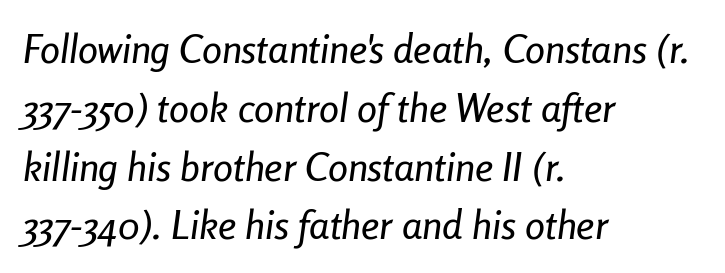
Q: Is the text italic (slanted)? A: Yes, it leans right by about 8 degrees.
Q: Is the text underlined? A: No.
Q: How is the paragraph aligned? A: Left-aligned.
Q: Is the spacing between letters normal or unusually wide? A: Normal.
Q: Is the spacing between lines tight, normal or loose? A: Normal.
Q: Width (condensed, normal, or wide)? A: Condensed.
Q: Stroke contrast? A: Low.
Q: x-height? A: Medium.
Q: Monospaced? A: No.
